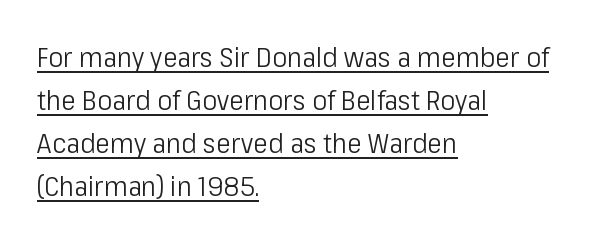
The image shows 28 px light, condensed sans-serif type, upright; set left-aligned, normal line spacing (1.53x), normal letter spacing, underlined; low stroke contrast and a medium x-height.
